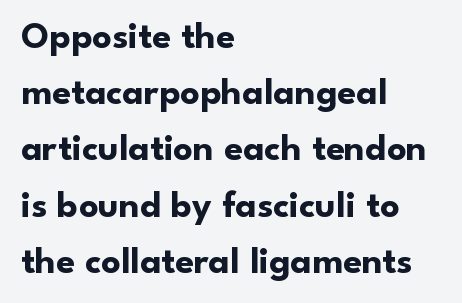
Q: Is the text bold? A: Yes.
Q: Is the text italic (slanted)? A: No, it is upright.
Q: Is the typeface a serif or a sans-serif typeface? A: Sans-serif.
Q: Is the text underlined? A: No.
Q: How is the paragraph aligned? A: Left-aligned.
Q: Is the spacing between letters normal or unusually wide? A: Normal.
Q: Is the spacing between lines tight, normal or loose? A: Normal.
Q: Width (condensed, normal, or wide)? A: Normal.
Q: Stroke contrast? A: Low.
Q: x-height? A: Small.
Q: Monospaced? A: No.
